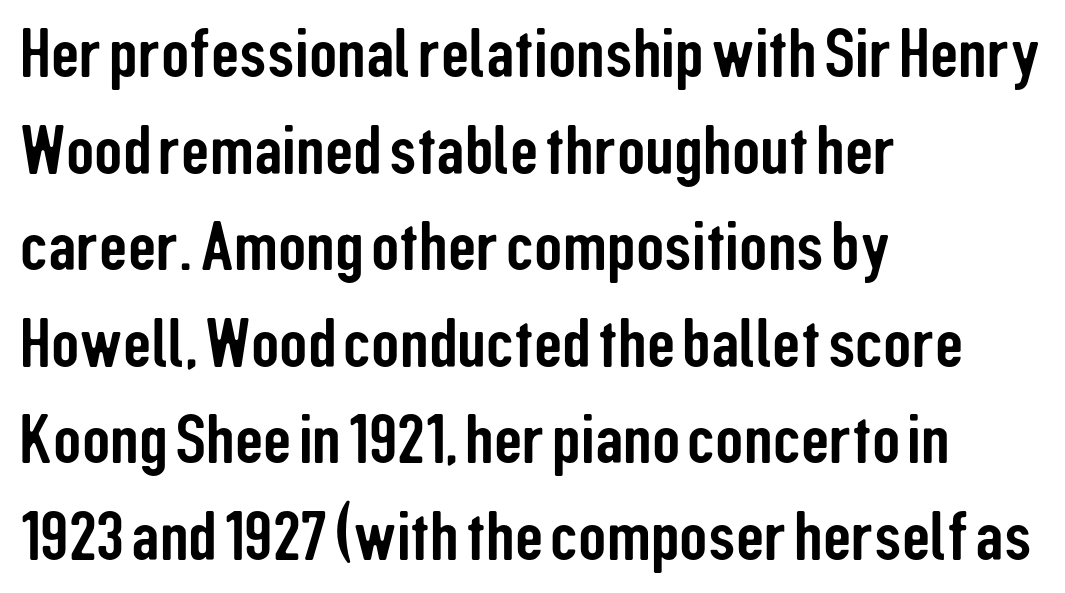
{"serif": "no", "italic": "no", "width": "condensed", "stroke_contrast": "low", "x_height": "medium", "monospaced": "no", "underline": "no", "align": "left", "line_spacing": "normal", "line_spacing_ratio": 1.38, "letter_spacing": "normal", "letter_spacing_em": 0.0, "glyph_px": 70}
